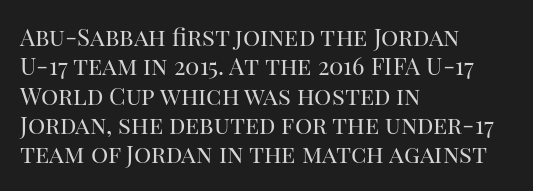
The image shows 24 px text type, upright; set left-aligned, line spacing 1.22x, normal letter spacing, not underlined.
